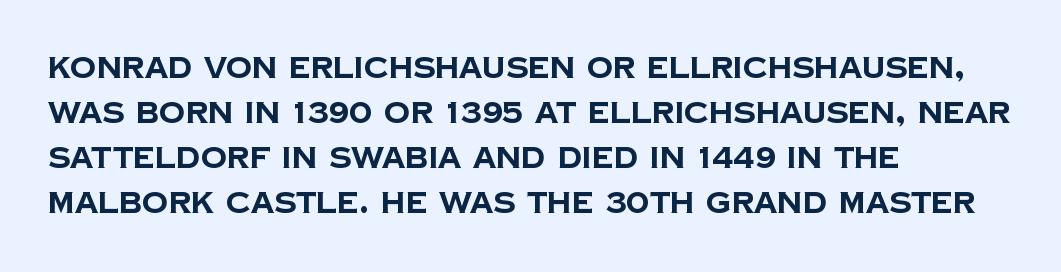
Bare-footed words on every line. Compared with typical paragraphs, the rows here are spaced about the same. The strokes are fattened all the way to bold. The rendering uses natural spacing where letterforms have individual widths. This sample uses a sans-serif face.
